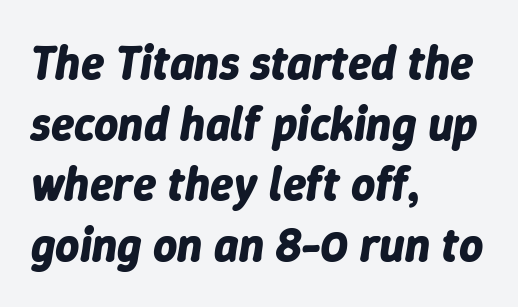
Does the copy run flush right? No — it runs flush left. The typesetting leans heavy: a genuine bold. This rendering features lettering with no underline. The face used here is rendered with its standard letterfit. The rendering uses natural spacing where letterforms have individual widths. Honestly, the row spacing looks completely unremarkable.
